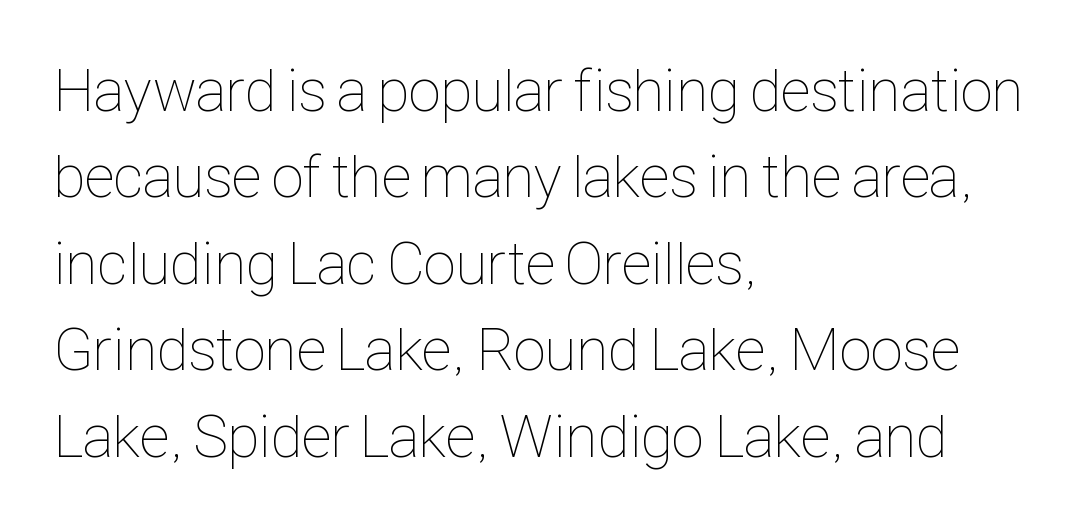
{"italic": "no", "bold": "no", "weight": "thin", "width": "condensed", "stroke_contrast": "low", "x_height": "medium", "monospaced": "no", "underline": "no", "align": "left", "line_spacing": "normal", "line_spacing_ratio": 1.44, "letter_spacing": "normal", "letter_spacing_em": 0.0, "glyph_px": 60}
